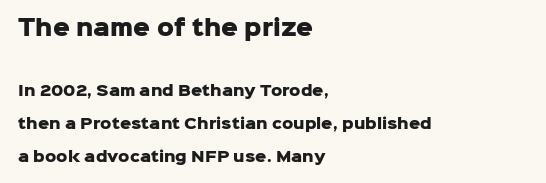
{"italic": "no", "bold": "yes", "underline": "no", "align": "left", "line_spacing": "loose", "line_spacing_ratio": 2.35, "letter_spacing": "normal", "letter_spacing_em": 0.0, "larger_block": "first", "size_ratio": 1.5, "glyph_px": 21}
